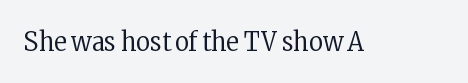
The image shows 27 px text type, upright; set normal letter spacing, not underlined.
